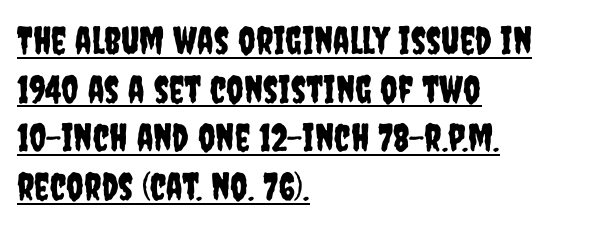
Look at the tracking — it's just the regular setting, nothing added. Is the block centered? No — it sits flush against the left margin. Like a heading marked for emphasis, these lines bear an underscore. The space between consecutive lines is moderate. The designer went with a sans here, leaving each stem footless. Looks like regular typesetting: each glyph gets only the width it needs.
